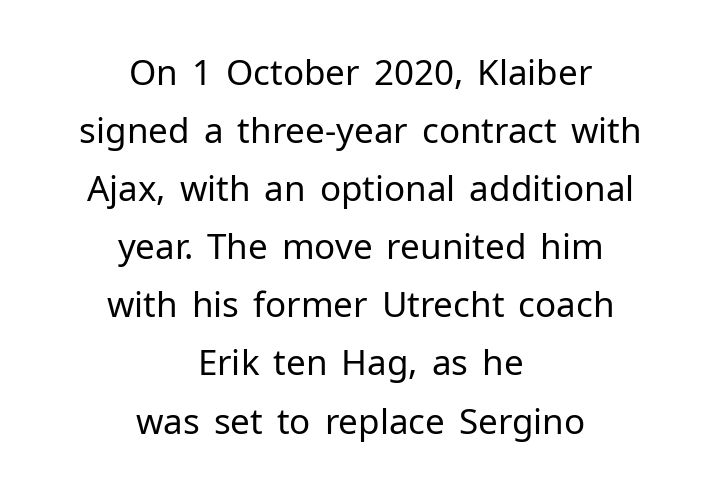
Q: Is the text bold? A: No.
Q: Is the text italic (slanted)? A: No, it is upright.
Q: Is the typeface a serif or a sans-serif typeface? A: Sans-serif.
Q: Is the text underlined? A: No.
Q: How is the paragraph aligned? A: Centered.
Q: Is the spacing between letters normal or unusually wide? A: Normal.
Q: Is the spacing between lines tight, normal or loose? A: Normal.
Q: Width (condensed, normal, or wide)? A: Normal.
Q: Stroke contrast? A: Low.
Q: x-height? A: Medium.
Q: Monospaced? A: No.
